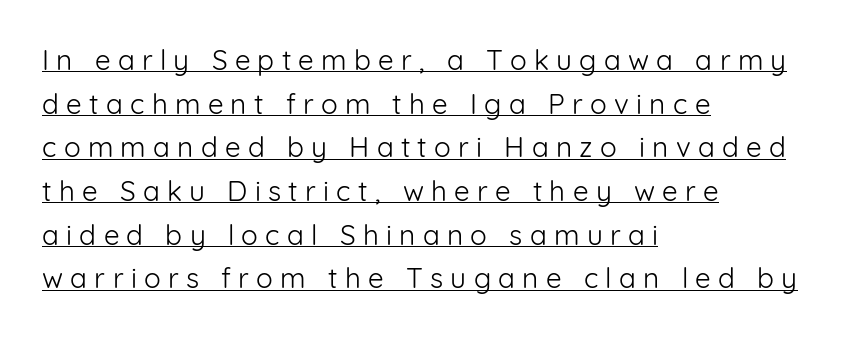
{"serif": "no", "italic": "no", "bold": "no", "weight": "light", "width": "normal", "stroke_contrast": "low", "x_height": "medium", "monospaced": "no", "underline": "yes", "align": "left", "line_spacing": "normal", "line_spacing_ratio": 1.56, "letter_spacing": "wide", "letter_spacing_em": 0.26, "glyph_px": 28}
